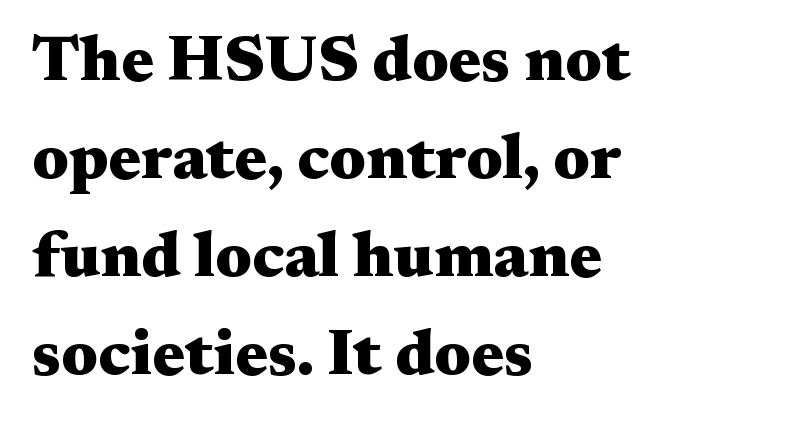
Normally led — the rows are evenly, conventionally spaced. The axis of the letterforms is exactly vertical. Leftover space on each line is placed entirely after the last word. The glyphs are unaccompanied by any horizontal stroke below them. I'd call this a serif setting — the letters wear small feet. The face used here is proportionally spaced, like ordinary book or web type.
